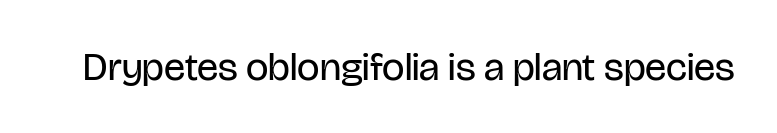
Q: Is the text bold? A: No.
Q: Is the text italic (slanted)? A: No, it is upright.
Q: Is the typeface a serif or a sans-serif typeface? A: Sans-serif.
Q: Is the text underlined? A: No.
Q: Is the spacing between letters normal or unusually wide? A: Normal.
Q: Width (condensed, normal, or wide)? A: Condensed.
Q: Stroke contrast? A: Low.
Q: x-height? A: Large.
Q: Monospaced? A: No.
